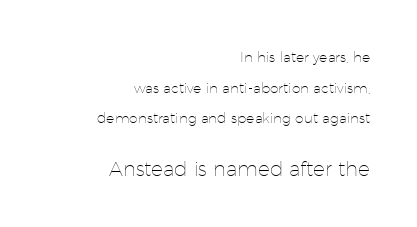
The image shows 20 px text type, upright; set right-aligned, loose line spacing (2.18x), normal letter spacing, not underlined; the second (bottom) block is 1.43x larger.
